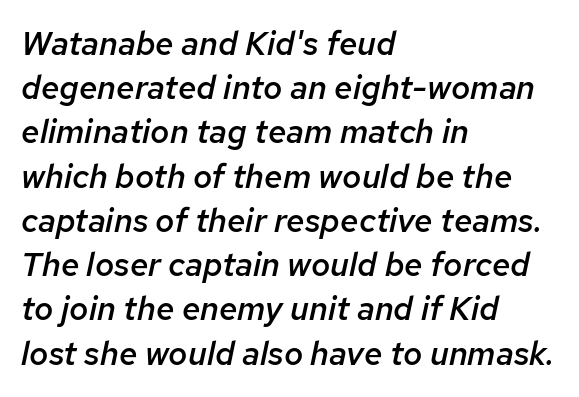
The image shows 33 px semibold type, italic (leaning right); set left-aligned, normal line spacing (1.34x), normal letter spacing, not underlined; low stroke contrast and a medium x-height.
